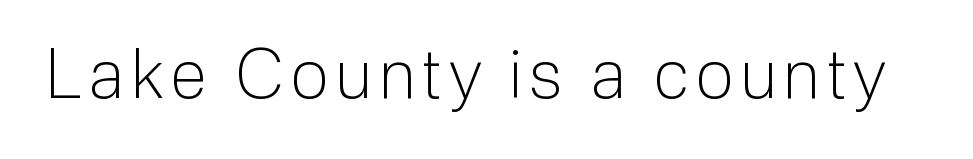
{"serif": "no", "italic": "no", "bold": "no", "weight": "light", "width": "normal", "stroke_contrast": "low", "x_height": "medium", "monospaced": "no", "underline": "no", "glyph_px": 68}
